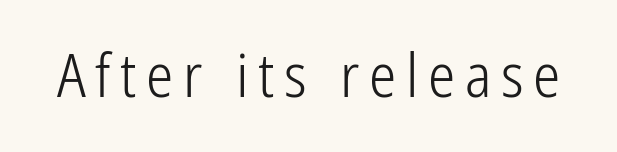
Q: Is the text bold? A: No.
Q: Is the text italic (slanted)? A: No, it is upright.
Q: Is the typeface a serif or a sans-serif typeface? A: Sans-serif.
Q: Is the text underlined? A: No.
Q: Width (condensed, normal, or wide)? A: Condensed.
Q: Stroke contrast? A: Low.
Q: x-height? A: Medium.
Q: Monospaced? A: No.
